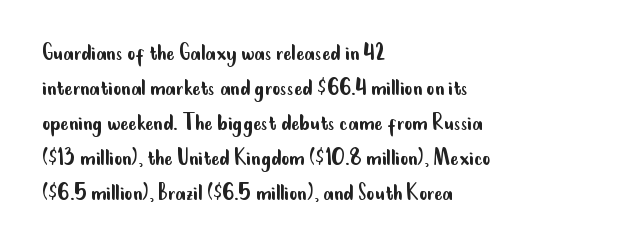
{"italic": "no", "bold": "no", "underline": "no", "align": "left", "line_spacing": "normal", "line_spacing_ratio": 1.4, "letter_spacing": "normal", "letter_spacing_em": 0.0, "glyph_px": 25}
